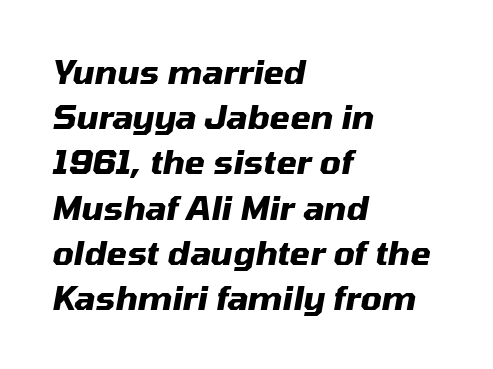
Emphasis-style slanted type is in use. The typesetter chose a ragged-right arrangement here. Look at the stroke-to-counter ratio: heavy, a bold. Do the characters align in a grid? No, the font is proportional.
